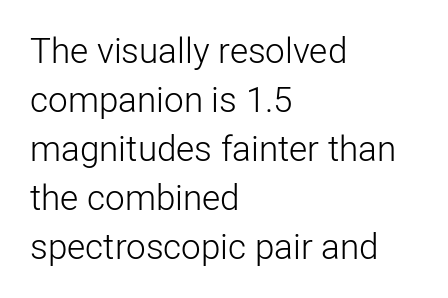
The image shows 35 px light sans-serif type, upright; set left-aligned, normal line spacing (1.4x), normal letter spacing, not underlined; low stroke contrast and a medium x-height.
